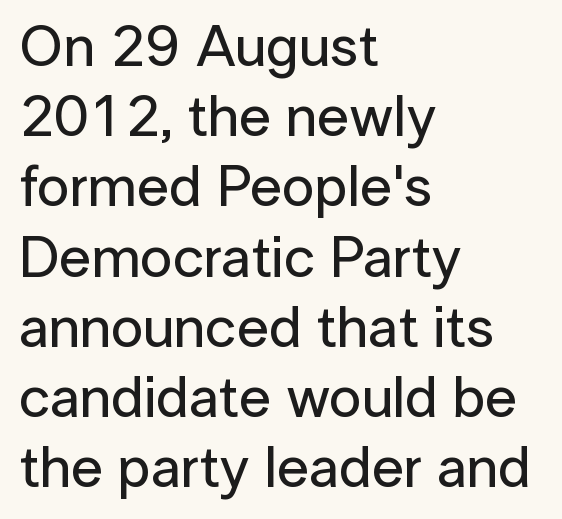
{"serif": "no", "italic": "no", "width": "normal", "stroke_contrast": "low", "x_height": "medium", "monospaced": "no", "underline": "no", "align": "left", "line_spacing_ratio": 1.21, "letter_spacing": "normal", "letter_spacing_em": 0.0, "glyph_px": 58}
